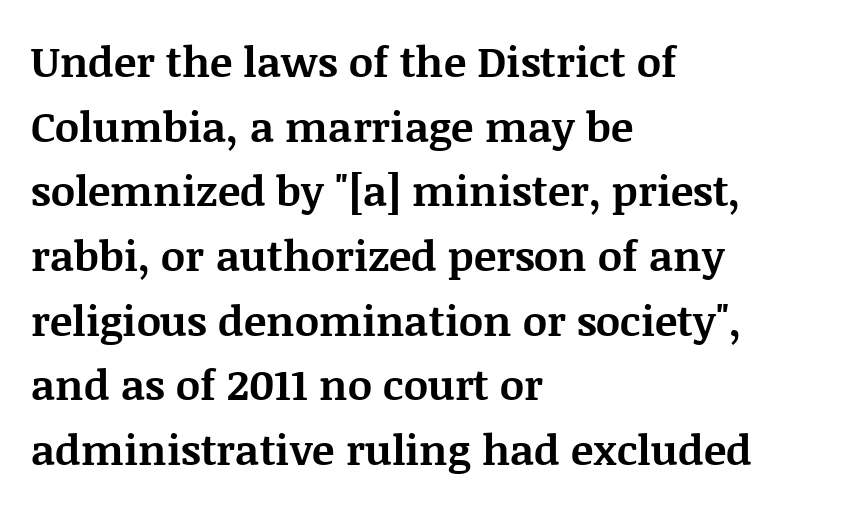
The image shows 42 px bold serif type, upright; set left-aligned, normal line spacing (1.54x), normal letter spacing, not underlined; medium stroke contrast and a large x-height.
